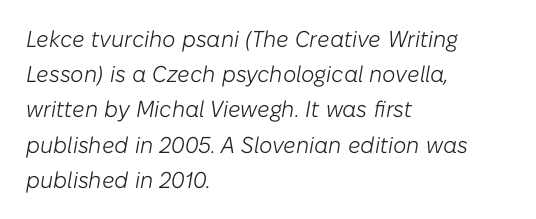
The image shows 23 px text type, italic (leaning right); set left-aligned, normal line spacing (1.53x), normal letter spacing, not underlined.
